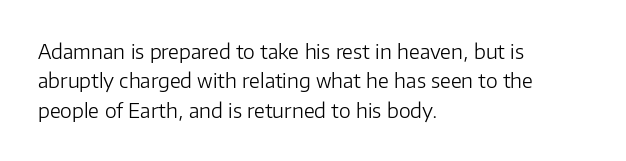
Q: Is the text bold? A: No.
Q: Is the text italic (slanted)? A: No, it is upright.
Q: Is the text underlined? A: No.
Q: How is the paragraph aligned? A: Left-aligned.
Q: Is the spacing between letters normal or unusually wide? A: Normal.
Q: Is the spacing between lines tight, normal or loose? A: Normal.
